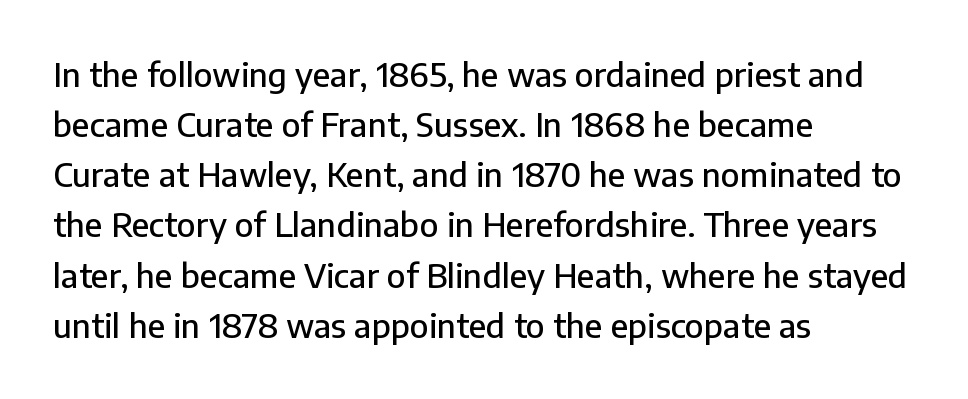
The image shows 33 px sans-serif type, upright; set left-aligned, normal line spacing (1.52x), normal letter spacing, not underlined; low stroke contrast and a medium x-height.
